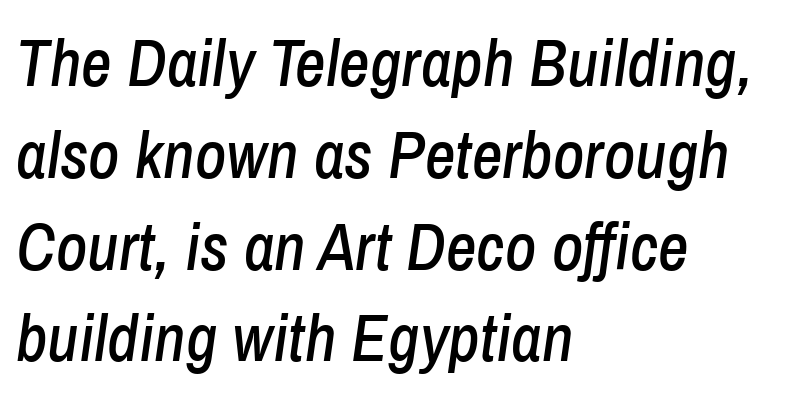
The image shows 67 px condensed type, italic (leaning right); set left-aligned, normal line spacing (1.37x), normal letter spacing, not underlined; low stroke contrast and a medium x-height.
